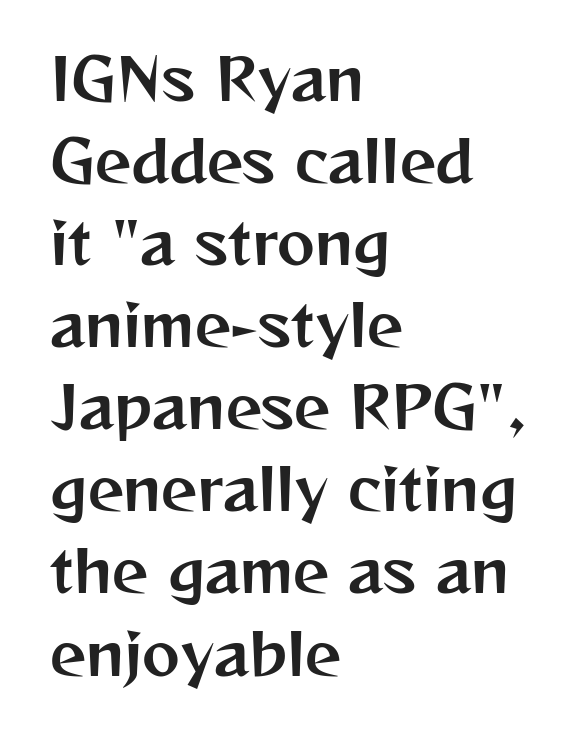
Q: Is the text italic (slanted)? A: No, it is upright.
Q: Is the typeface a serif or a sans-serif typeface? A: Sans-serif.
Q: Is the text underlined? A: No.
Q: How is the paragraph aligned? A: Left-aligned.
Q: Is the spacing between letters normal or unusually wide? A: Normal.
Q: Is the spacing between lines tight, normal or loose? A: Normal.
Q: Width (condensed, normal, or wide)? A: Normal.
Q: Stroke contrast? A: Medium.
Q: x-height? A: Medium.
Q: Monospaced? A: No.
